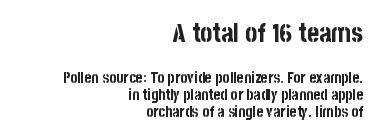
{"italic": "no", "bold": "yes", "underline": "no", "align": "right", "line_spacing": "tight", "line_spacing_ratio": 1.15, "letter_spacing": "normal", "letter_spacing_em": 0.0, "larger_block": "first", "size_ratio": 1.73, "glyph_px": 26}
